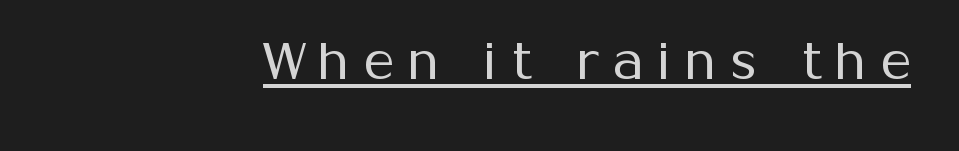
{"serif": "no", "italic": "no", "bold": "no", "weight": "regular", "width": "normal", "stroke_contrast": "medium", "x_height": "medium", "monospaced": "no", "underline": "yes", "letter_spacing": "wide", "letter_spacing_em": 0.27, "glyph_px": 52}
